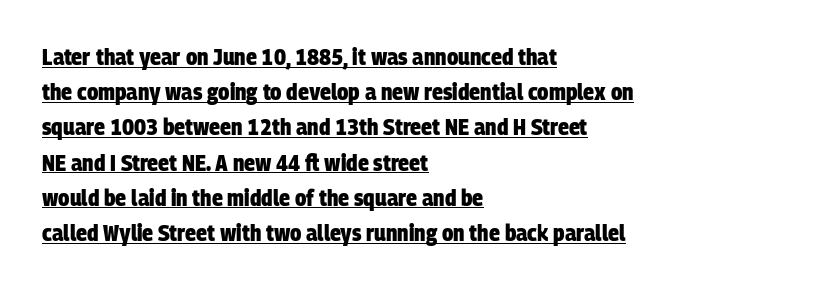
The image shows 23 px bold type; set left-aligned, normal line spacing (1.53x), normal letter spacing, underlined.
